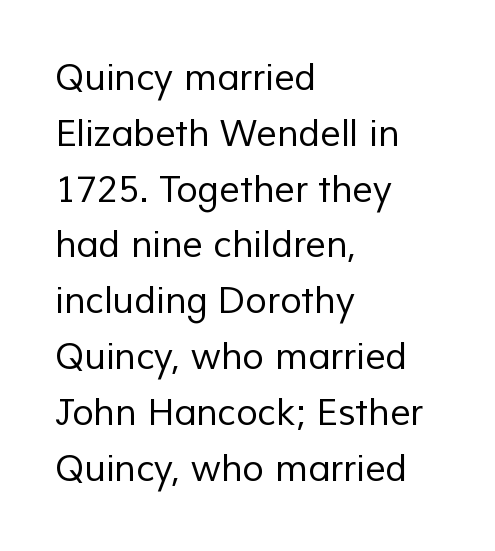
The leading is moderate, giving the passage an even texture. Nothing heavy about these letters — not bold at all. No feet cap the strokes, marking this as sans-serif type. Here the designer chose a conventional face with non-uniform glyph widths. Bare-footed words on every line.
